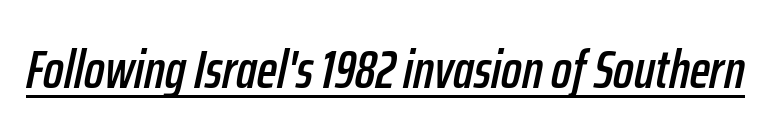
No extra tracking has been applied to these lines. Is the type slanted? Yes — the strokes lean at a clear angle. Proportional: the letters do not fall into vertical columns. A baseline rule has been typeset under these characters.
